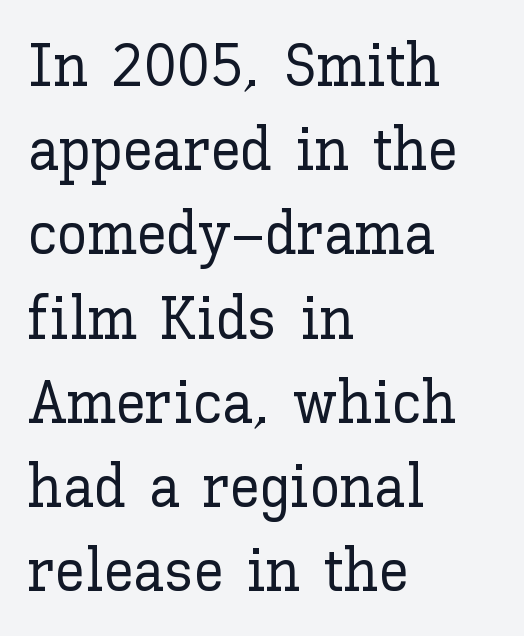
The image shows 61 px text type, upright; set left-aligned, normal line spacing (1.38x), normal letter spacing, not underlined; low stroke contrast and a medium x-height.
